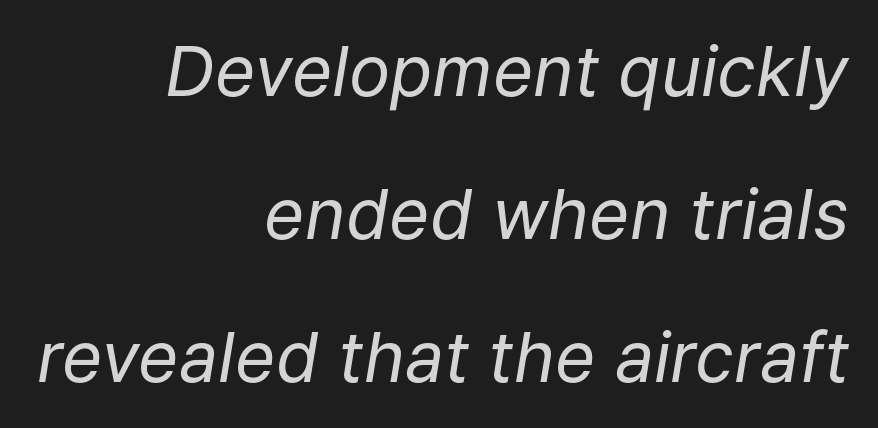
The face used here is proportionally spaced, like ordinary book or web type. The font's italic variant was chosen for this text. Beneath every word, the page is bare. If you measured baseline to baseline, you'd find a long distance. The paragraph shown leans on its right margin. The gaps between neighbouring characters are ordinary and unremarkable.
